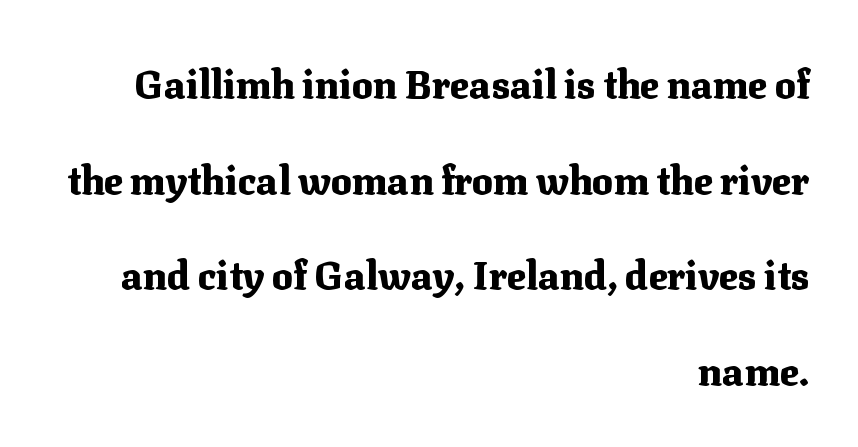
{"serif": "yes", "italic": "no", "bold": "yes", "weight": "heavy", "width": "normal", "stroke_contrast": "medium", "x_height": "medium", "monospaced": "no", "underline": "no", "align": "right", "line_spacing": "loose", "line_spacing_ratio": 2.45, "letter_spacing": "normal", "letter_spacing_em": 0.0, "glyph_px": 39}
